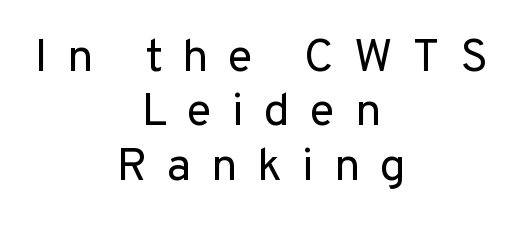
The image shows 46 px regular-weight sans-serif type, upright; set centered, line spacing 1.18x, unusually wide letter spacing (+0.44 em), not underlined; low stroke contrast and a medium x-height.
